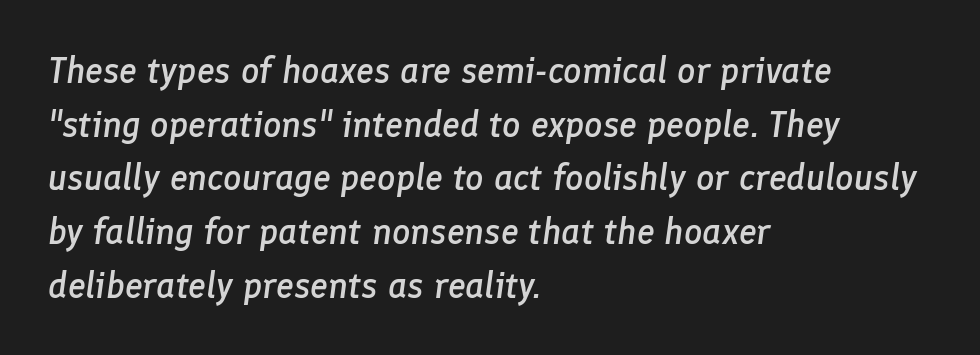
{"italic": "yes", "lean": "right", "slant_degrees": 8, "bold": "semi", "weight": "semibold", "width": "normal", "stroke_contrast": "low", "x_height": "medium", "monospaced": "no", "underline": "no", "align": "left", "line_spacing": "normal", "line_spacing_ratio": 1.49, "letter_spacing": "normal", "letter_spacing_em": 0.0, "glyph_px": 36}
